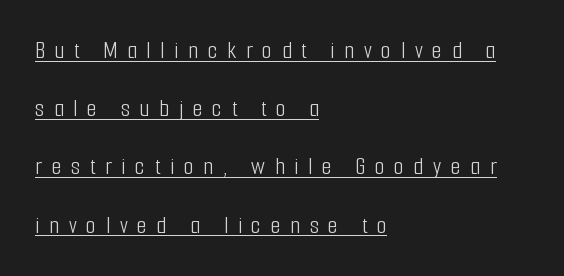
{"italic": "no", "bold": "no", "underline": "yes", "align": "left", "line_spacing": "loose", "line_spacing_ratio": 2.33, "letter_spacing": "wide", "letter_spacing_em": 0.39, "glyph_px": 25}
